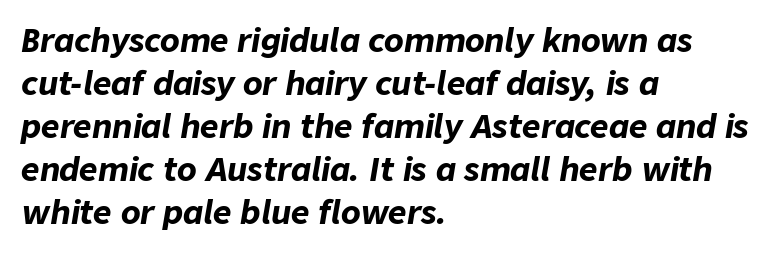
Compared with typical paragraphs, the rows here are spaced about the same. Letters rest on an invisible, unmarked baseline. The whole block is typeset with a tilt. No extra tracking has been applied to these lines. These lines are rendered in a variable-pitch font.
